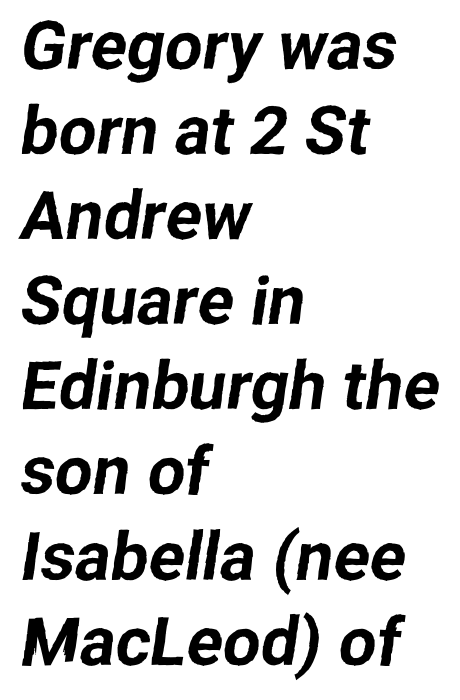
{"serif": "no", "width": "normal", "stroke_contrast": "low", "x_height": "medium", "monospaced": "no", "underline": "no", "align": "left", "line_spacing": "normal", "line_spacing_ratio": 1.27, "letter_spacing": "normal", "letter_spacing_em": 0.0, "glyph_px": 67}
